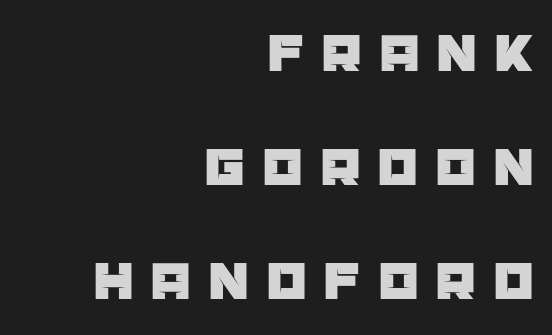
{"serif": "no", "italic": "no", "width": "normal", "stroke_contrast": "low", "x_height": "large", "monospaced": "no", "underline": "no", "align": "right", "line_spacing": "loose", "line_spacing_ratio": 2.04, "letter_spacing": "wide", "letter_spacing_em": 0.33, "glyph_px": 56}
